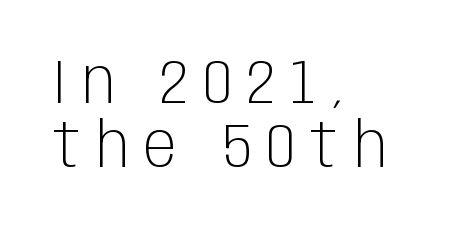
Q: Is the text bold? A: No.
Q: Is the text italic (slanted)? A: No, it is upright.
Q: Is the typeface a serif or a sans-serif typeface? A: Sans-serif.
Q: Is the text underlined? A: No.
Q: How is the paragraph aligned? A: Left-aligned.
Q: Is the spacing between letters normal or unusually wide? A: Unusually wide.
Q: Is the spacing between lines tight, normal or loose? A: Tight.
Q: Width (condensed, normal, or wide)? A: Condensed.
Q: Stroke contrast? A: Low.
Q: x-height? A: Large.
Q: Monospaced? A: No.
